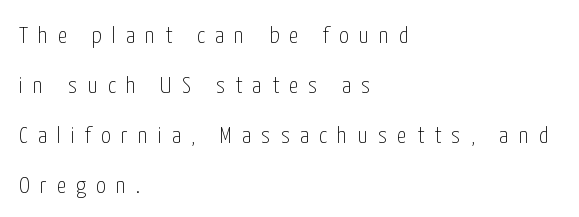
The image shows 24 px text type, upright; set left-aligned, loose line spacing (2.08x), unusually wide letter spacing (+0.42 em), not underlined.
